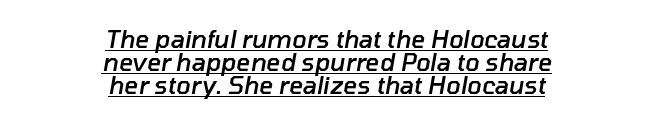
{"italic": "yes", "lean": "right", "slant_degrees": 10, "bold": "semi", "underline": "yes", "align": "center", "line_spacing": "tight", "line_spacing_ratio": 0.96, "letter_spacing": "normal", "letter_spacing_em": 0.0, "glyph_px": 24}
